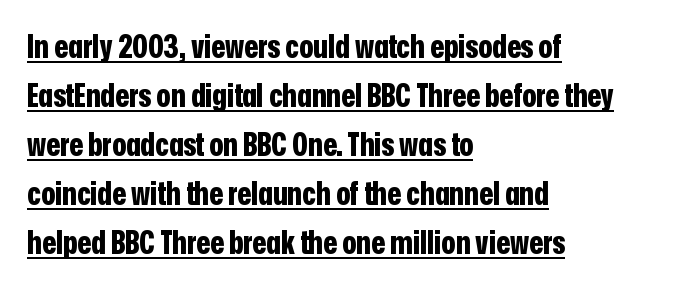
Q: Is the text bold? A: Yes.
Q: Is the text italic (slanted)? A: No, it is upright.
Q: Is the typeface a serif or a sans-serif typeface? A: Sans-serif.
Q: Is the text underlined? A: Yes.
Q: How is the paragraph aligned? A: Left-aligned.
Q: Is the spacing between letters normal or unusually wide? A: Normal.
Q: Is the spacing between lines tight, normal or loose? A: Normal.
Q: Width (condensed, normal, or wide)? A: Condensed.
Q: Stroke contrast? A: Low.
Q: x-height? A: Medium.
Q: Monospaced? A: No.
